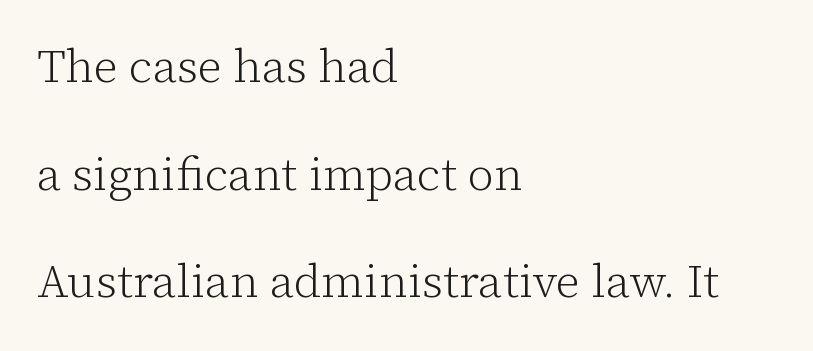
{"serif": "yes", "italic": "no", "bold": "no", "weight": "light", "width": "normal", "stroke_contrast": "low", "x_height": "medium", "monospaced": "no", "underline": "no", "align": "left", "line_spacing": "loose", "line_spacing_ratio": 2.34, "letter_spacing": "normal", "letter_spacing_em": 0.0, "glyph_px": 46}
